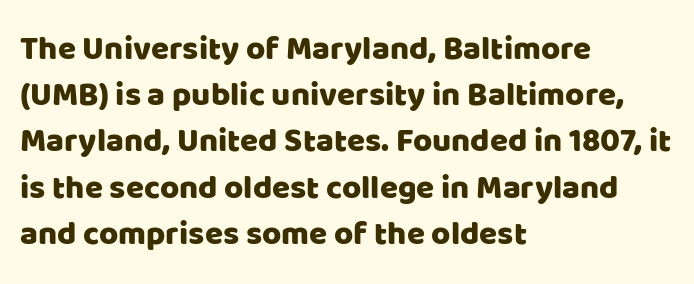
{"serif": "no", "italic": "no", "width": "normal", "stroke_contrast": "low", "x_height": "large", "monospaced": "no", "underline": "no", "align": "left", "line_spacing": "normal", "line_spacing_ratio": 1.4, "letter_spacing": "normal", "letter_spacing_em": 0.0, "glyph_px": 33}
